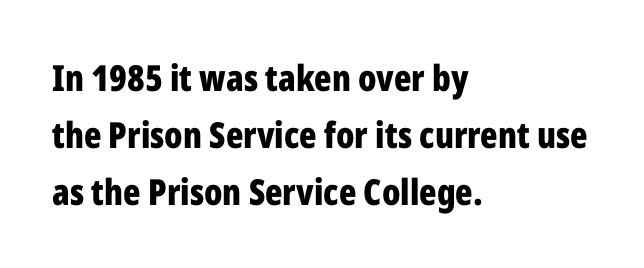
The image shows 36 px bold, condensed sans-serif type, upright; set left-aligned, normal line spacing (1.58x), normal letter spacing, not underlined; low stroke contrast and a medium x-height.
